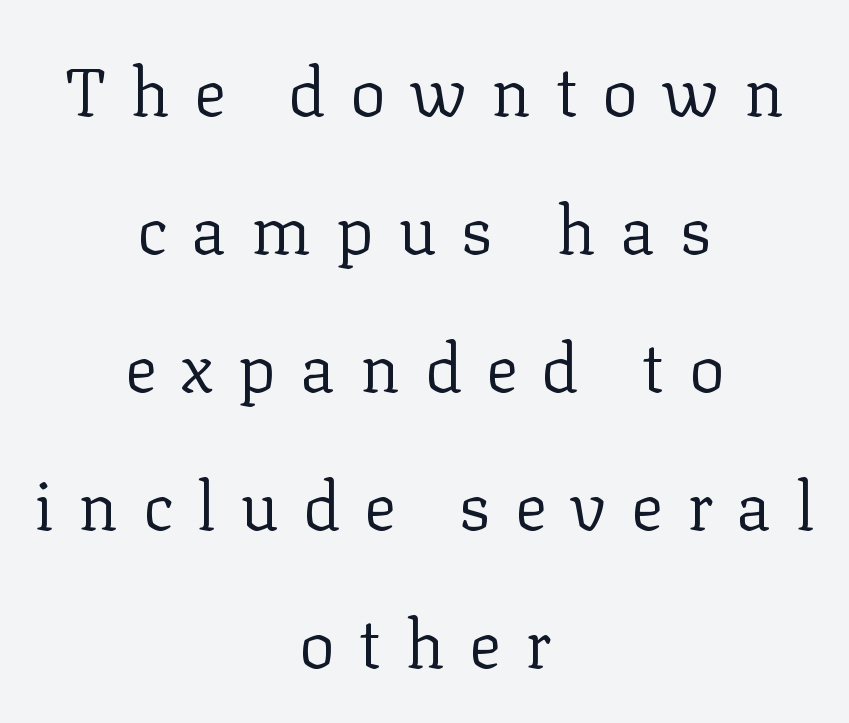
Airy leading. Layout note: lines centered. A quiet, ordinary-to-light weight characterises the typeface. A typesetter would mark this as roman, not italic.
